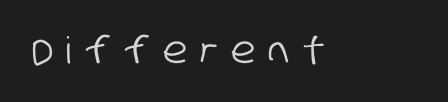
Check where the strokes stop: nothing finishes them off — pure sans. Note the varied advance widths — an 'i' is clearly narrower than an 'm'. No word sits above an underline. What stands out about the letter spacing? Its width — letters are far apart.
